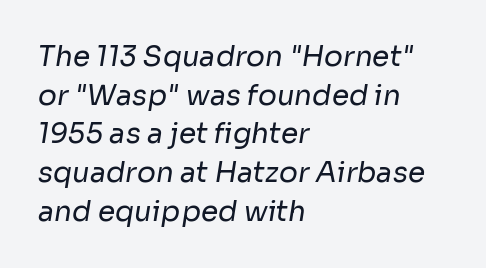
Descender tails drop into unmarked territory. Is this a fixed-width face? No — the glyphs have proportional, varying widths. The horizontal fit of the characters is conventional and even. Typeset ragged right — the left edge is the straight one. Summary of vertical rhythm: regular, with standard interline spacing. Look at the bottom of the vertical strokes: they stop flat, with no serifs.
